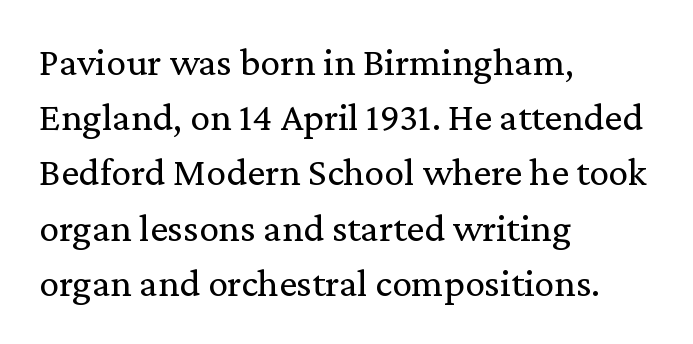
Q: Is the text bold? A: No.
Q: Is the text italic (slanted)? A: No, it is upright.
Q: Is the typeface a serif or a sans-serif typeface? A: Serif.
Q: Is the text underlined? A: No.
Q: How is the paragraph aligned? A: Left-aligned.
Q: Is the spacing between letters normal or unusually wide? A: Normal.
Q: Is the spacing between lines tight, normal or loose? A: Normal.
Q: Width (condensed, normal, or wide)? A: Normal.
Q: Stroke contrast? A: Low.
Q: x-height? A: Medium.
Q: Monospaced? A: No.
